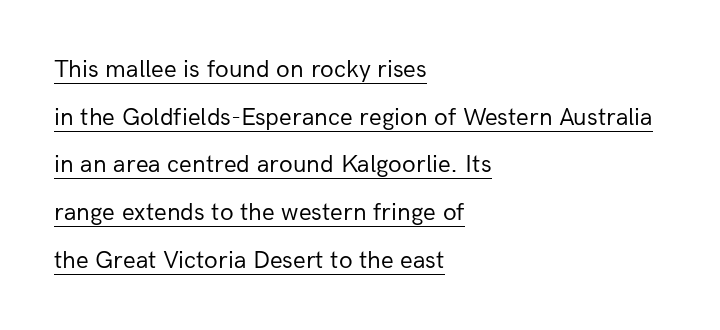
The image shows 25 px text type, upright; set left-aligned, loose line spacing (1.91x), normal letter spacing, underlined.
